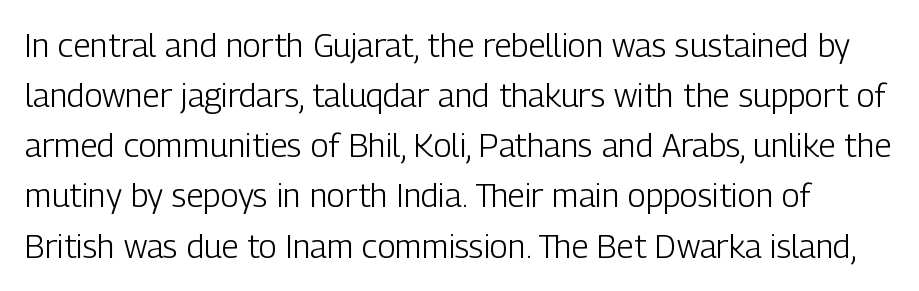
The image shows 33 px light, condensed sans-serif type, upright; set normal line spacing (1.52x), normal letter spacing, not underlined; low stroke contrast and a medium x-height.
